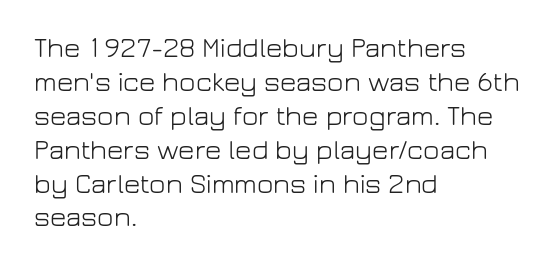
The image shows 28 px light sans-serif type, upright; set left-aligned, line spacing 1.21x, normal letter spacing, not underlined; low stroke contrast and a medium x-height.
